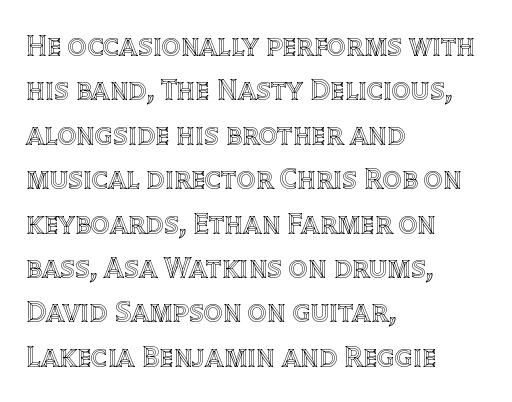
Q: Is the text italic (slanted)? A: No, it is upright.
Q: Is the text underlined? A: No.
Q: How is the paragraph aligned? A: Left-aligned.
Q: Is the spacing between letters normal or unusually wide? A: Normal.
Q: Is the spacing between lines tight, normal or loose? A: Normal.
Q: Width (condensed, normal, or wide)? A: Normal.
Q: x-height? A: Large.
Q: Monospaced? A: No.
